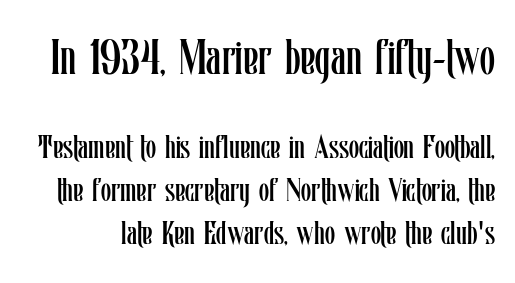
The image shows 49 px regular-weight, condensed type, upright; set normal line spacing (1.29x), normal letter spacing, not underlined; the first (top) block is 1.48x larger; low stroke contrast and a medium x-height.
